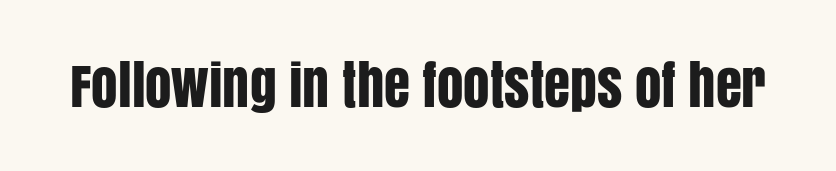
Q: Is the text italic (slanted)? A: No, it is upright.
Q: Is the typeface a serif or a sans-serif typeface? A: Sans-serif.
Q: Is the text underlined? A: No.
Q: Is the spacing between letters normal or unusually wide? A: Normal.
Q: Width (condensed, normal, or wide)? A: Condensed.
Q: Stroke contrast? A: Low.
Q: x-height? A: Large.
Q: Monospaced? A: No.
